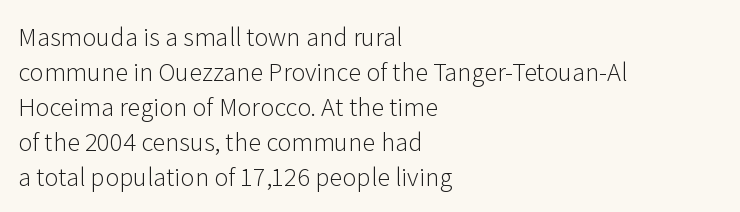
No word sits above an underline. This is the regular roman posture of the typeface. The lines in this sample share a left origin and differ only in where they stop. Successive baselines arrive at the customary interval.
